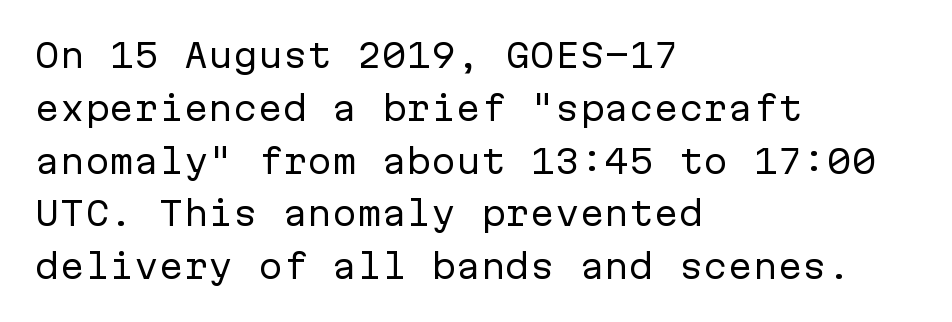
Q: Is the text bold? A: No.
Q: Is the text italic (slanted)? A: No, it is upright.
Q: Is the typeface a serif or a sans-serif typeface? A: Sans-serif.
Q: Is the text underlined? A: No.
Q: How is the paragraph aligned? A: Left-aligned.
Q: Is the spacing between letters normal or unusually wide? A: Normal.
Q: Is the spacing between lines tight, normal or loose? A: Normal.
Q: Width (condensed, normal, or wide)? A: Normal.
Q: Stroke contrast? A: Low.
Q: x-height? A: Medium.
Q: Monospaced? A: Yes.
